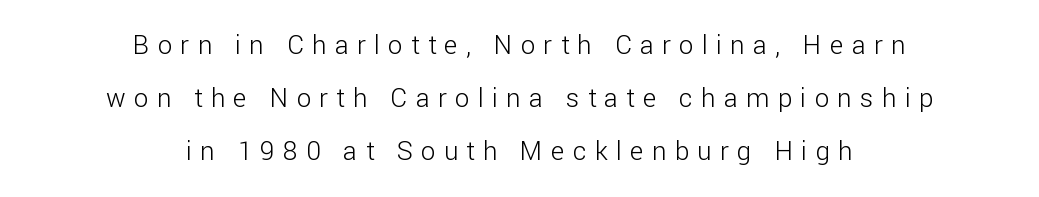
The image shows 26 px text type, upright; set centered, loose line spacing (2.04x), unusually wide letter spacing (+0.32 em), not underlined.
